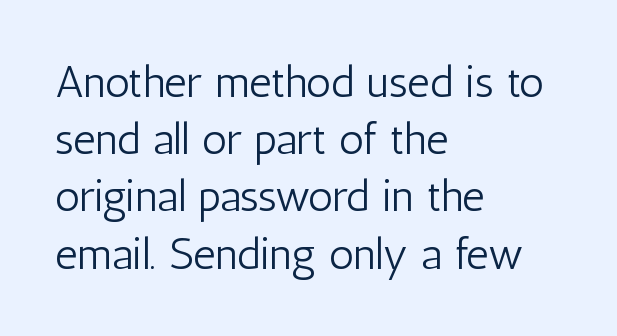
The image shows 44 px light, condensed sans-serif type, upright; set left-aligned, normal line spacing (1.3x), normal letter spacing, not underlined; low stroke contrast and a medium x-height.
